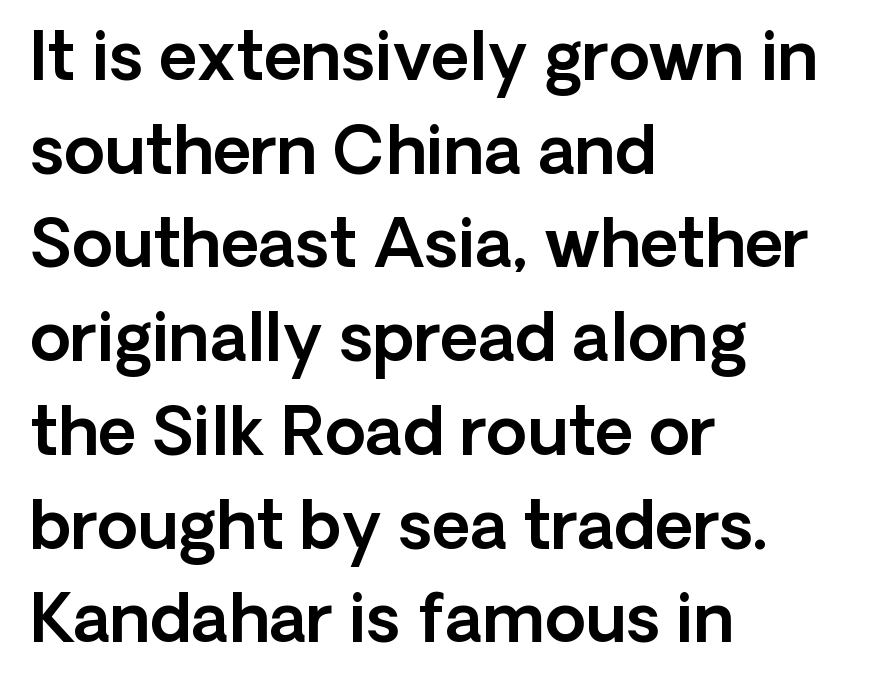
Q: Is the text italic (slanted)? A: No, it is upright.
Q: Is the typeface a serif or a sans-serif typeface? A: Sans-serif.
Q: Is the text underlined? A: No.
Q: How is the paragraph aligned? A: Left-aligned.
Q: Is the spacing between letters normal or unusually wide? A: Normal.
Q: Is the spacing between lines tight, normal or loose? A: Normal.
Q: Width (condensed, normal, or wide)? A: Normal.
Q: x-height? A: Medium.
Q: Monospaced? A: No.
